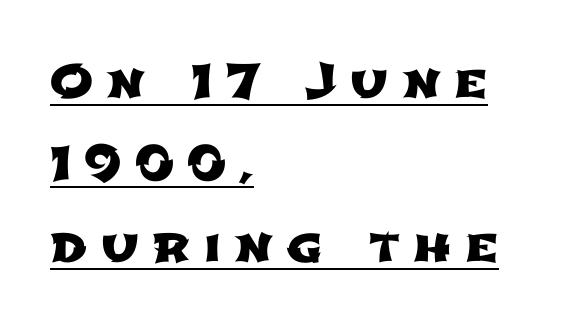
{"serif": "no", "width": "wide", "stroke_contrast": "low", "x_height": "medium", "monospaced": "no", "underline": "yes", "align": "left", "line_spacing_ratio": 1.75, "letter_spacing": "wide", "letter_spacing_em": 0.29, "glyph_px": 47}
